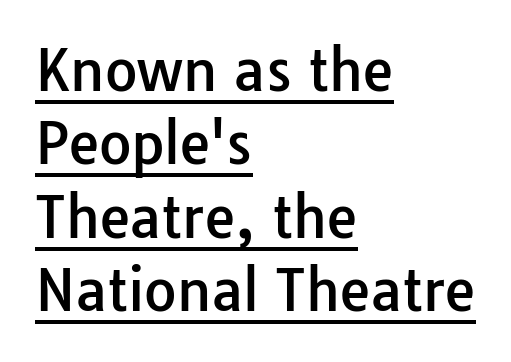
Caption: lettering with a line underneath. If you measured baseline to baseline, you'd find a middling distance. Layout note: lines flush left. Each word holds together tightly as a unit, with standard inter-letter gaps. It's the straight-up-and-down kind of type.
